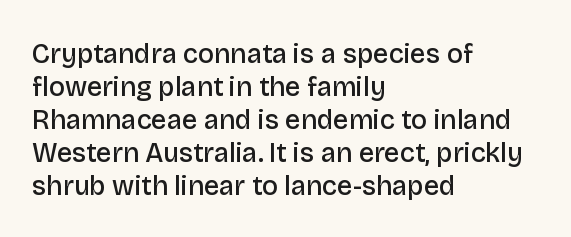
Q: Is the text bold? A: Semi-bold.
Q: Is the text italic (slanted)? A: No, it is upright.
Q: Is the text underlined? A: No.
Q: How is the paragraph aligned? A: Left-aligned.
Q: Is the spacing between letters normal or unusually wide? A: Normal.
